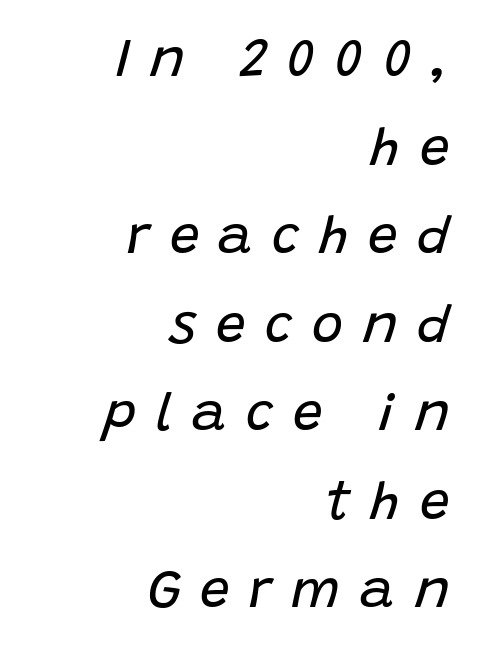
{"italic": "yes", "lean": "right", "slant_degrees": 15, "bold": "no", "weight": "regular", "width": "normal", "stroke_contrast": "low", "x_height": "large", "monospaced": "no", "underline": "no", "align": "right", "line_spacing": "normal", "line_spacing_ratio": 1.67, "letter_spacing": "wide", "letter_spacing_em": 0.37, "glyph_px": 53}
